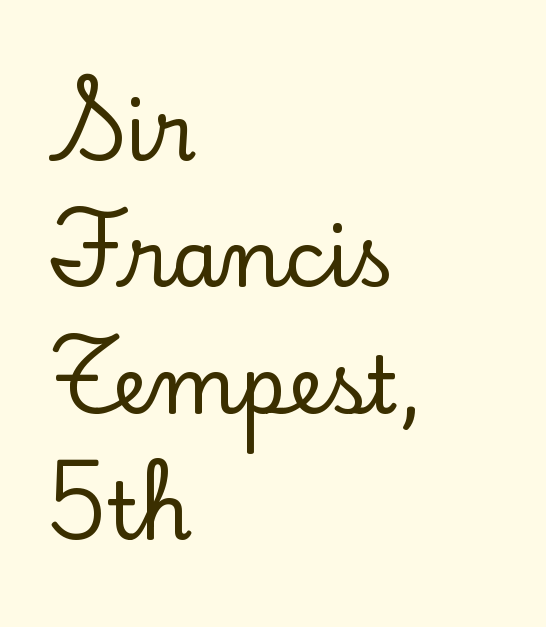
{"serif": "yes", "italic": "no", "width": "normal", "stroke_contrast": "low", "x_height": "small", "monospaced": "no", "underline": "no", "align": "left", "line_spacing": "normal", "line_spacing_ratio": 1.6, "letter_spacing": "normal", "letter_spacing_em": 0.0, "glyph_px": 79}
